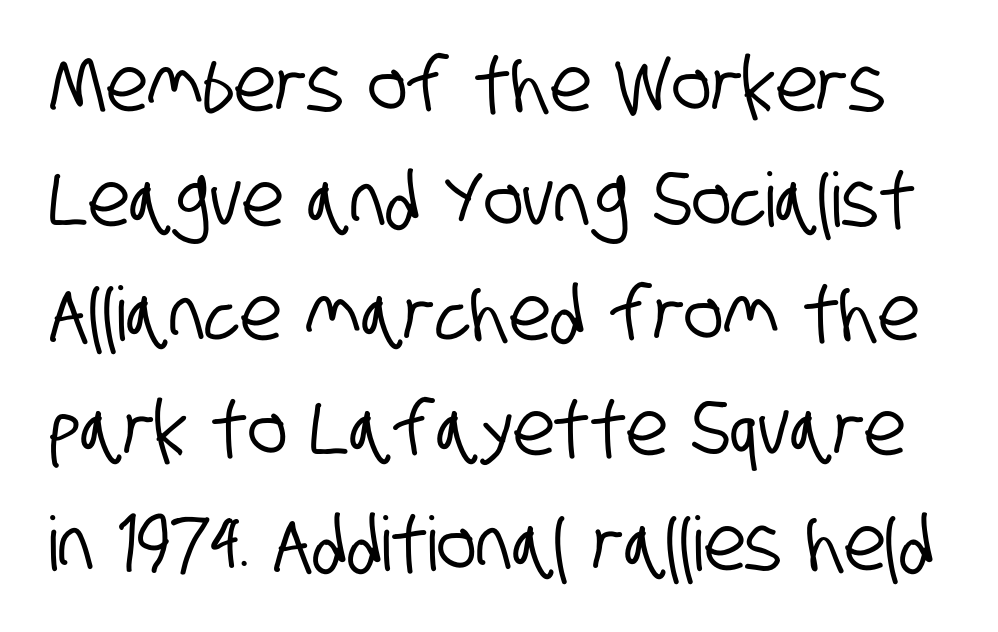
The image shows 75 px condensed sans-serif type; set normal line spacing (1.53x), normal letter spacing, not underlined; low stroke contrast and a large x-height.
